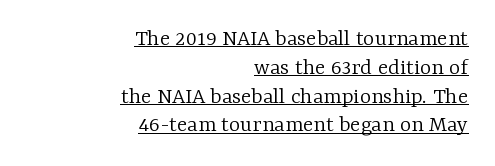
The image shows 24 px text type, upright; set right-aligned, line spacing 1.2x, normal letter spacing, underlined.
